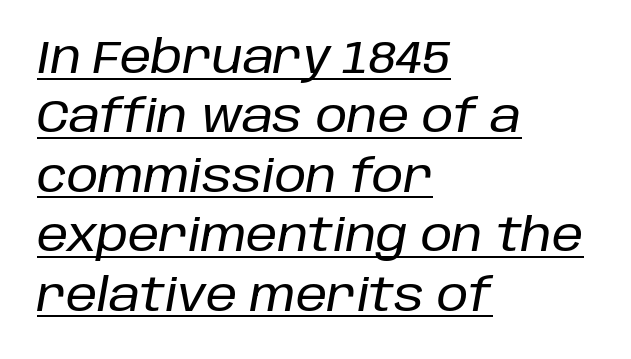
Where is the straight margin? On the left. The words here are underlined. Words appear dense and cohesive because spacing is normal. You can tell it's italic because the verticals aren't actually vertical.
